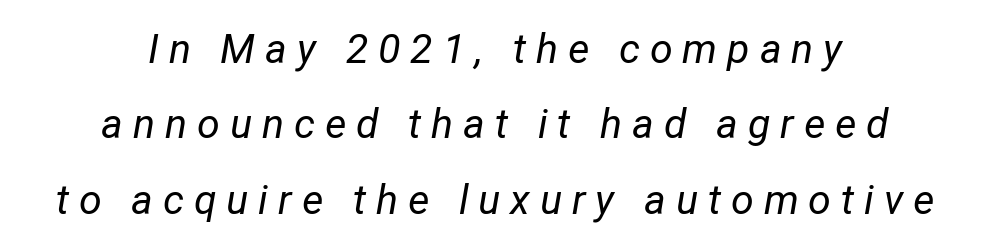
The image shows 41 px regular-weight type, italic (leaning right); set centered, line spacing 1.84x, unusually wide letter spacing (+0.24 em), not underlined; low stroke contrast and a medium x-height.
